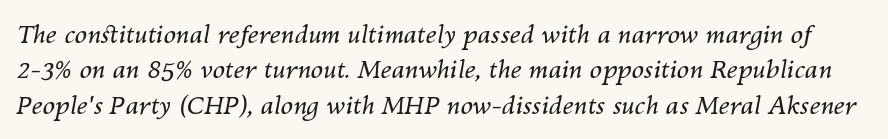
{"italic": "yes", "lean": "right", "slant_degrees": 10, "bold": "no", "underline": "no", "line_spacing": "normal", "line_spacing_ratio": 1.42, "letter_spacing": "normal", "letter_spacing_em": 0.0, "glyph_px": 25}
